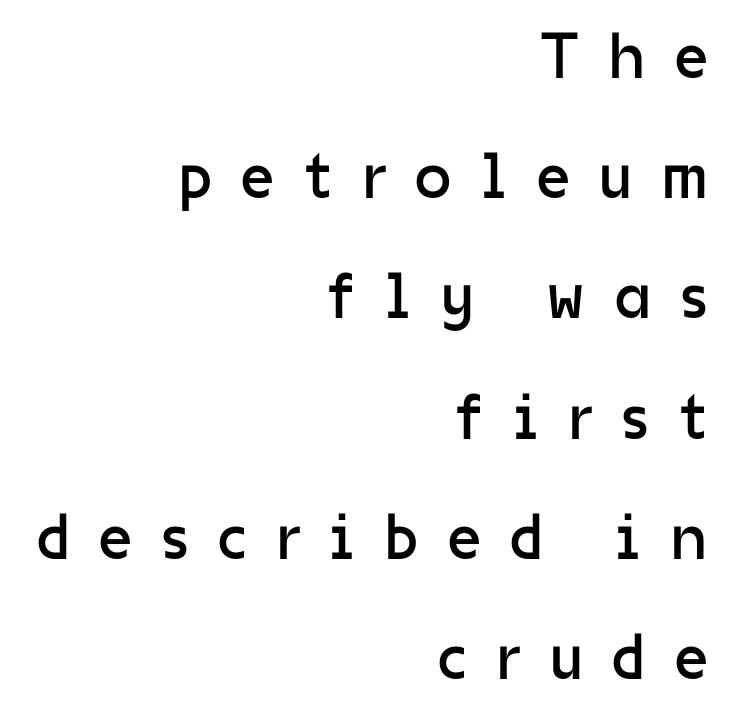
{"serif": "no", "italic": "no", "bold": "no", "weight": "regular", "width": "normal", "stroke_contrast": "low", "x_height": "medium", "monospaced": "no", "underline": "no", "align": "right", "line_spacing_ratio": 1.85, "letter_spacing": "wide", "letter_spacing_em": 0.46, "glyph_px": 65}
